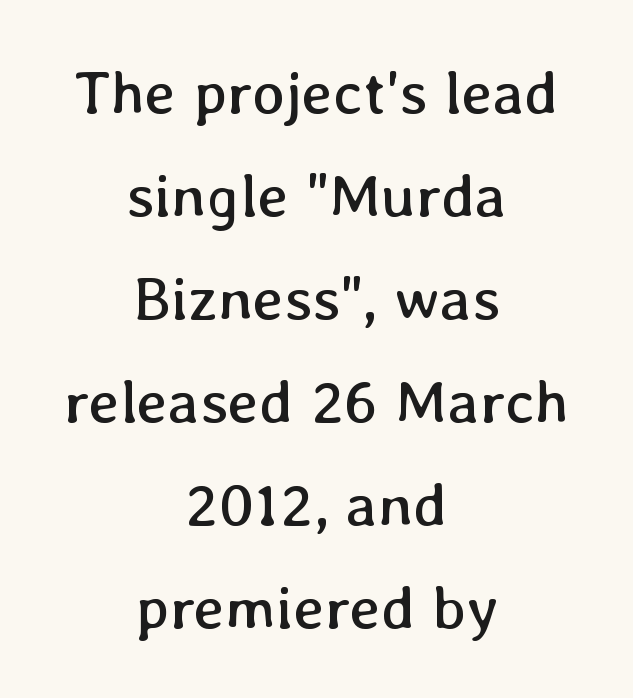
This sample is center-justified, so both line endings float freely. The words here are not underlined. Varying glyph widths throughout — classic text-font behaviour. Is the stroke heavy? The answer is a plain regular-or-lighter. Short note: letters normally spaced.
